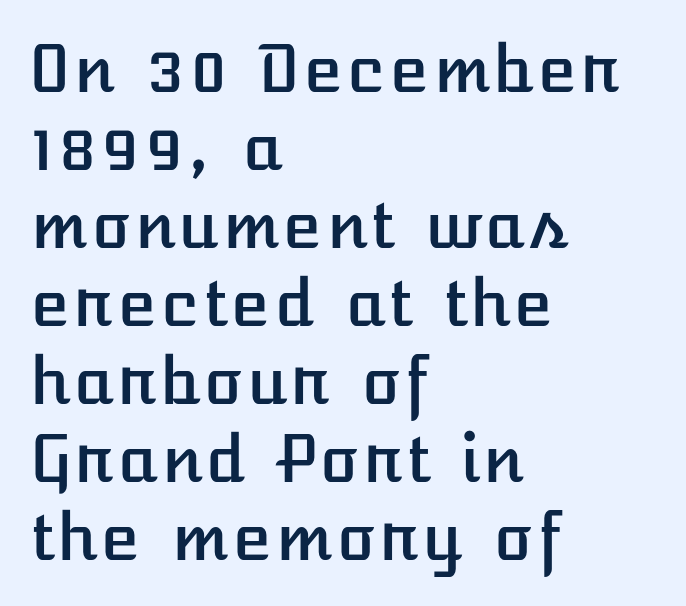
{"italic": "no", "width": "normal", "stroke_contrast": "low", "x_height": "medium", "underline": "no", "align": "left", "line_spacing_ratio": 1.2, "letter_spacing": "normal", "letter_spacing_em": 0.0, "glyph_px": 65}
